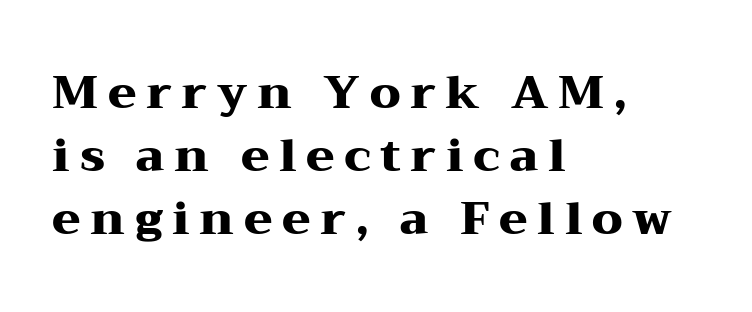
{"serif": "yes", "italic": "no", "bold": "yes", "weight": "heavy", "width": "wide", "stroke_contrast": "medium", "x_height": "medium", "monospaced": "no", "underline": "no", "align": "left", "line_spacing": "normal", "line_spacing_ratio": 1.37, "letter_spacing": "wide", "letter_spacing_em": 0.21, "glyph_px": 46}
